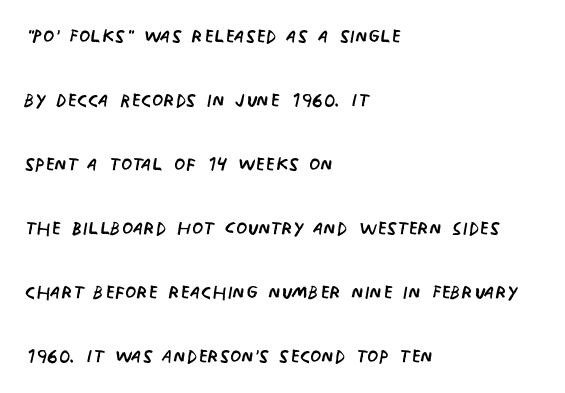
The lines are spread far apart with generous leading. The horizontal fit of the characters is conventional and even. Descender tails drop into unmarked territory. Which margin do the lines hug? The left one — the right edge is uneven. Counters stay open thanks to moderate or lighter strokes.
